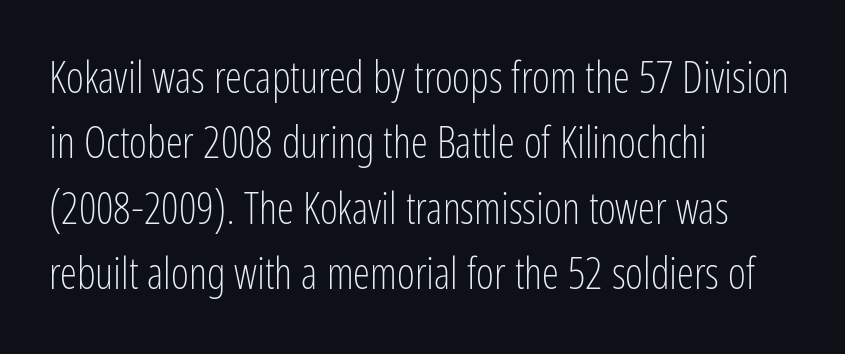
The typeface chosen for these lines omits serifs. Do the characters align in a grid? No, the font is proportional. The lines sit at an ordinary, default distance from one another. The zone under the glyphs is completely vacant.
